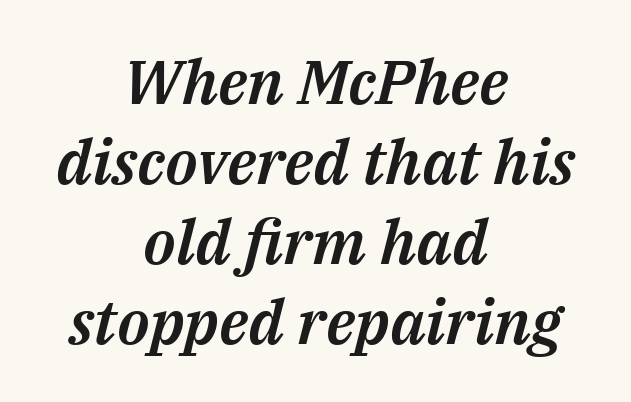
The image shows 62 px text type, italic (leaning right); set centered, normal line spacing (1.29x), normal letter spacing, not underlined; medium stroke contrast and a medium x-height.
